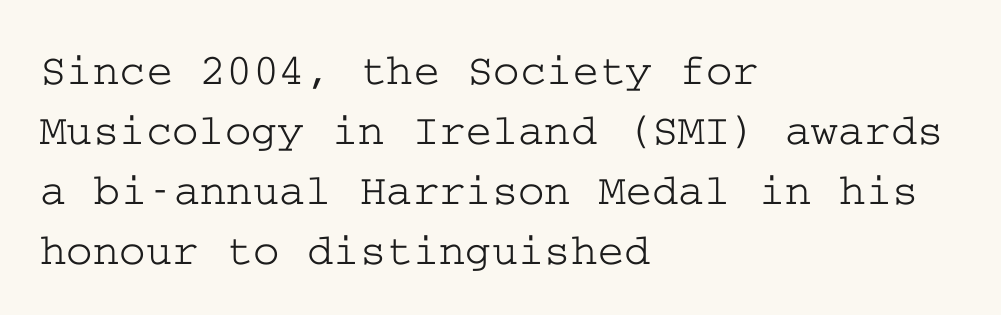
Are there feet on the stems? There are — it's a serif. The space between consecutive lines is moderate. Standard letterfit; no display-style spreading of the glyphs. If you drew a ruler down the left edge, every line would touch it. Quick note: underline off. Do the letters lean? They stand straight.
